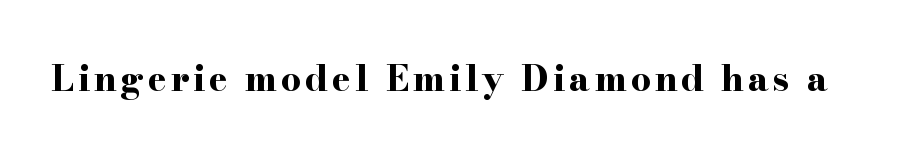
{"serif": "yes", "italic": "no", "bold": "yes", "weight": "bold", "width": "wide", "stroke_contrast": "high", "x_height": "small", "monospaced": "no", "underline": "no", "glyph_px": 35}
